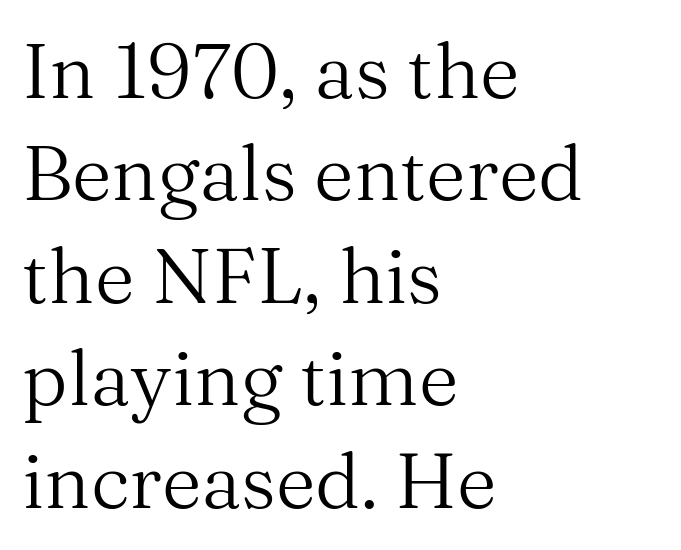
Caption: standard tracking, unaltered. Each stroke keeps to a modest, everyday thickness or less. Old-style or modern, the face here clearly has serifs. The font's upright variant was chosen for this text.
